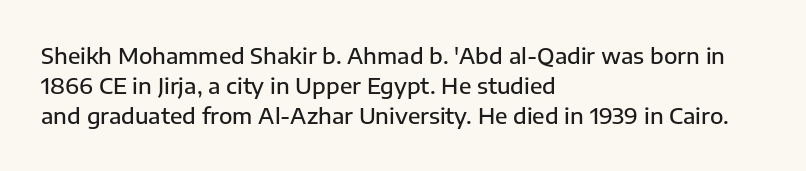
The rows are spaced the way most documents space them. Default kerning and tracking; the words read as compact shapes. Reading down the block, your eye returns to a fixed left position each line. The lettering stays uniformly vertical, giving the passage a roman look. Set as a demibold, roughly 600 on the weight scale.
